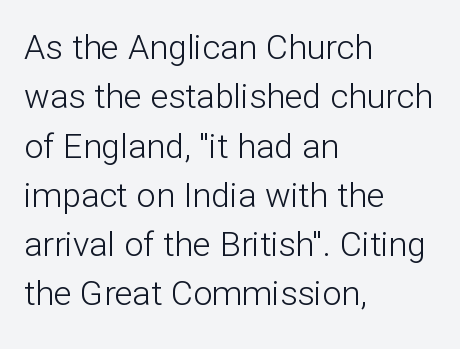
Q: Is the text bold? A: No.
Q: Is the text italic (slanted)? A: No, it is upright.
Q: Is the typeface a serif or a sans-serif typeface? A: Sans-serif.
Q: Is the text underlined? A: No.
Q: How is the paragraph aligned? A: Left-aligned.
Q: Is the spacing between letters normal or unusually wide? A: Normal.
Q: Is the spacing between lines tight, normal or loose? A: Normal.
Q: Width (condensed, normal, or wide)? A: Normal.
Q: Stroke contrast? A: Low.
Q: x-height? A: Medium.
Q: Monospaced? A: No.
